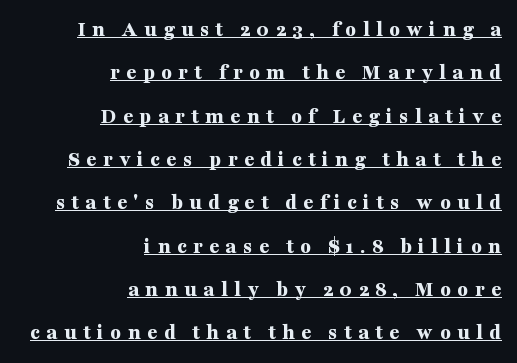
The image shows 22 px bold type, upright; set right-aligned, loose line spacing (1.97x), unusually wide letter spacing (+0.29 em), underlined.
